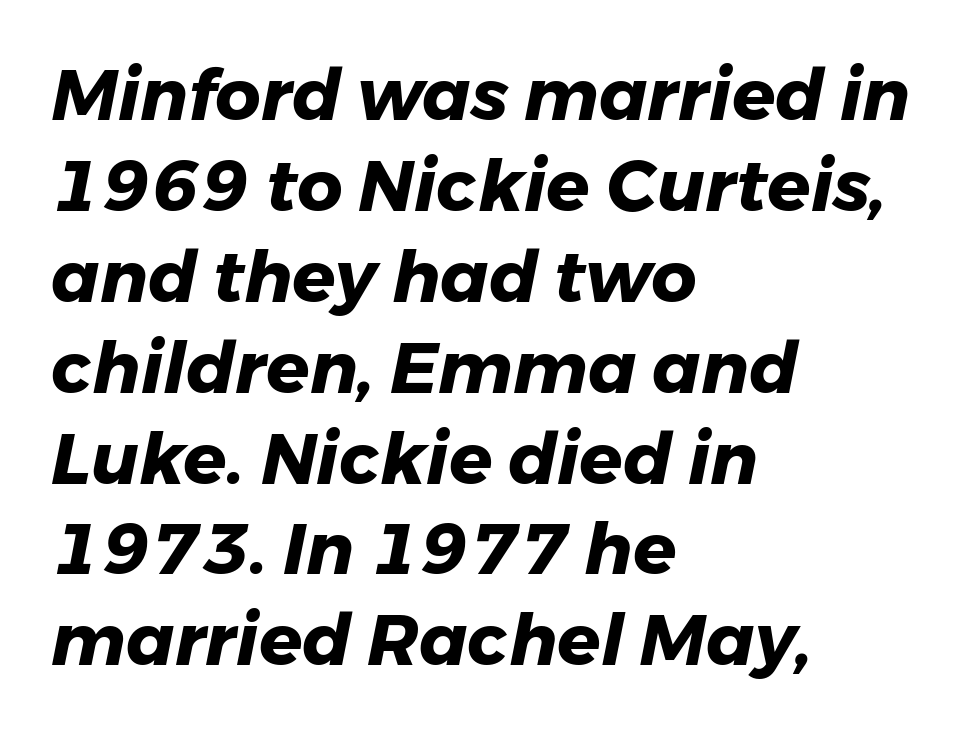
The image shows 71 px heavy type, italic (leaning right); set left-aligned, normal line spacing (1.28x), normal letter spacing, not underlined; low stroke contrast and a medium x-height.
